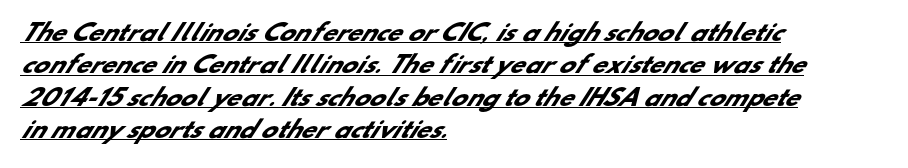
{"bold": "yes", "underline": "yes", "align": "left", "line_spacing": "normal", "line_spacing_ratio": 1.41, "letter_spacing": "normal", "letter_spacing_em": 0.0, "glyph_px": 23}
